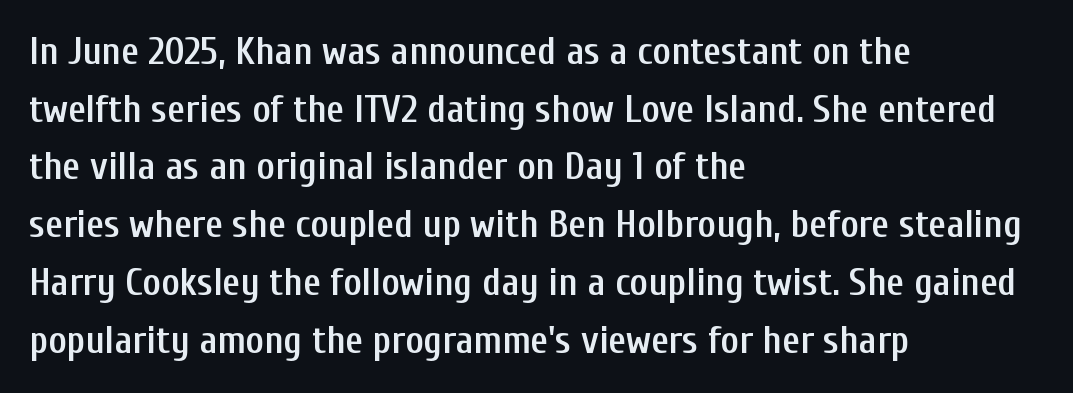
The image shows 39 px semibold, condensed sans-serif type, upright; set left-aligned, normal line spacing (1.48x), normal letter spacing, not underlined; low stroke contrast and a medium x-height.
